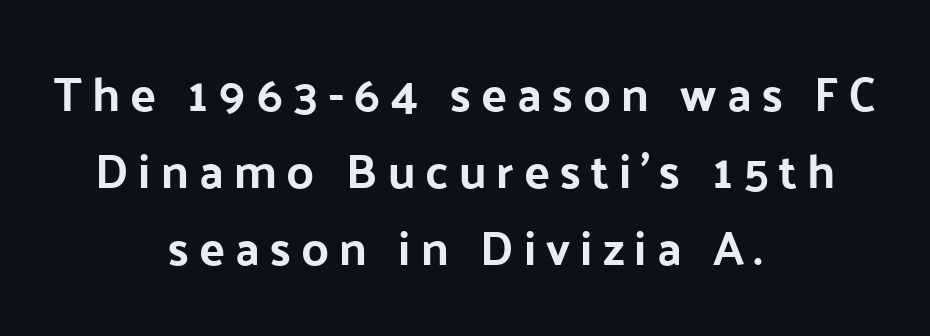
Q: Is the text italic (slanted)? A: No, it is upright.
Q: Is the typeface a serif or a sans-serif typeface? A: Sans-serif.
Q: Is the text underlined? A: No.
Q: How is the paragraph aligned? A: Centered.
Q: Is the spacing between letters normal or unusually wide? A: Unusually wide.
Q: Is the spacing between lines tight, normal or loose? A: Normal.
Q: Width (condensed, normal, or wide)? A: Normal.
Q: Stroke contrast? A: Low.
Q: x-height? A: Medium.
Q: Monospaced? A: No.
